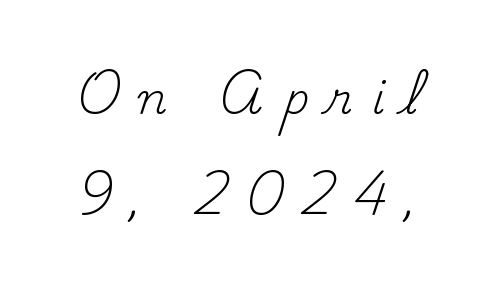
Q: Is the text bold? A: No.
Q: Is the text italic (slanted)? A: Yes.
Q: Is the typeface a serif or a sans-serif typeface? A: Serif.
Q: Is the text underlined? A: No.
Q: Is the spacing between letters normal or unusually wide? A: Unusually wide.
Q: Is the spacing between lines tight, normal or loose? A: Loose.
Q: Width (condensed, normal, or wide)? A: Normal.
Q: Stroke contrast? A: Medium.
Q: x-height? A: Small.
Q: Monospaced? A: No.
